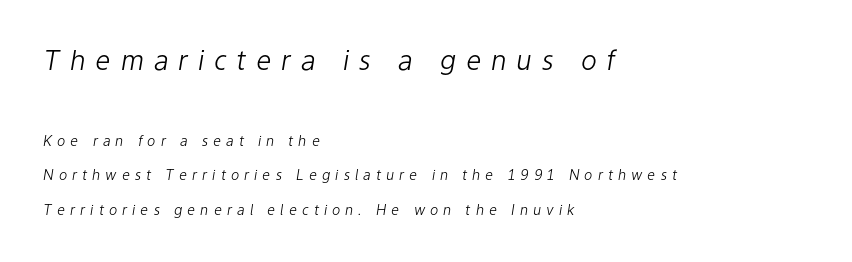
The whole block is typeset with a tilt. Is this a heavy cut? Hardly; it is regular or lighter. Size contrast runs from large at the top to small at the bottom. Each row of text sits above clean, open space.
